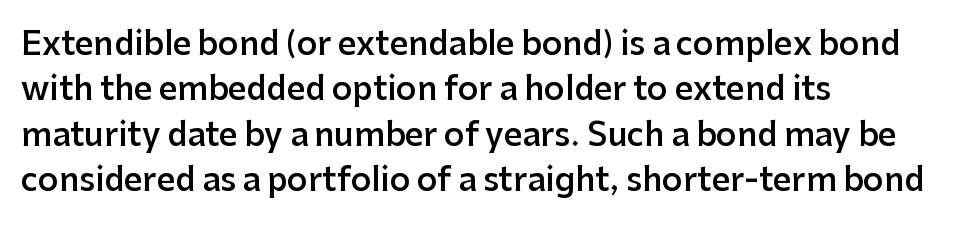
{"serif": "no", "italic": "no", "bold": "semi", "weight": "semibold", "width": "normal", "stroke_contrast": "low", "x_height": "medium", "monospaced": "no", "underline": "no", "align": "left", "line_spacing": "normal", "line_spacing_ratio": 1.42, "letter_spacing": "normal", "letter_spacing_em": 0.0, "glyph_px": 32}
